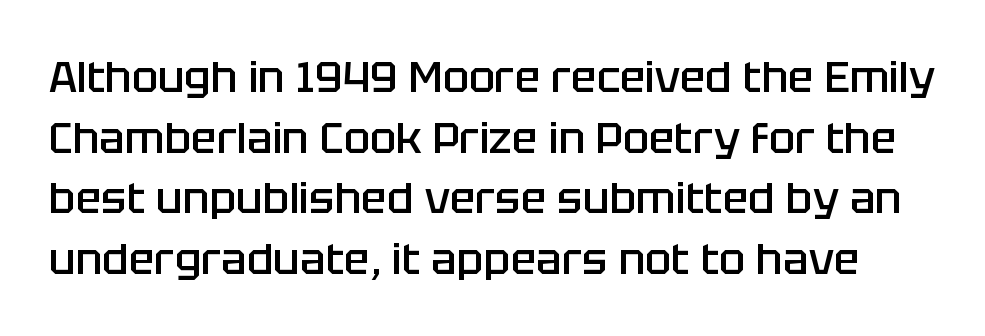
{"serif": "no", "italic": "no", "bold": "semi", "weight": "semibold", "width": "normal", "stroke_contrast": "low", "x_height": "large", "monospaced": "no", "underline": "no", "line_spacing": "normal", "line_spacing_ratio": 1.41, "letter_spacing": "normal", "letter_spacing_em": 0.0, "glyph_px": 43}
